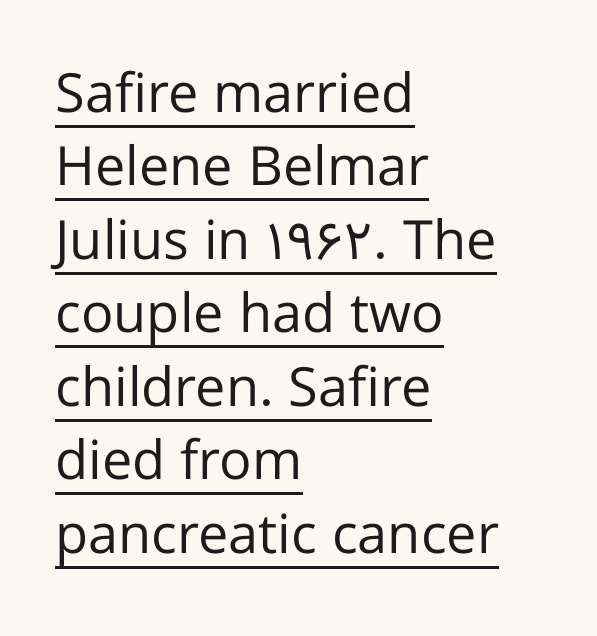
If you measured baseline to baseline, you'd find a middling distance. Ascenders rise straight up at ninety degrees. The typeface chosen for these lines omits serifs. Alignment: flush left. Varying glyph widths throughout — classic text-font behaviour.
